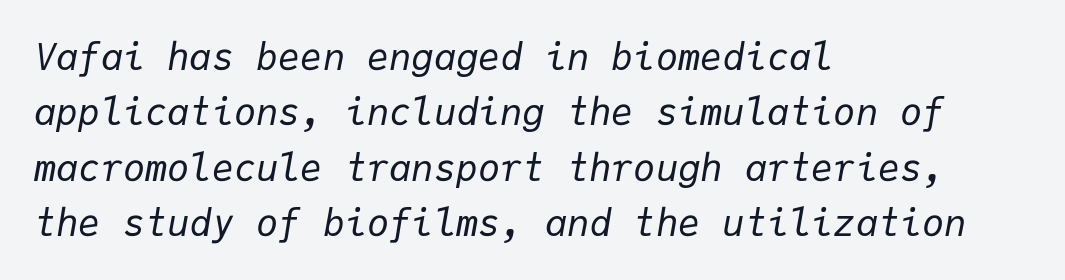
{"italic": "yes", "lean": "right", "slant_degrees": 9, "bold": "no", "weight": "regular", "width": "normal", "stroke_contrast": "low", "x_height": "medium", "monospaced": "yes", "underline": "no", "align": "left", "line_spacing": "normal", "line_spacing_ratio": 1.5, "letter_spacing": "normal", "letter_spacing_em": 0.0, "glyph_px": 37}
